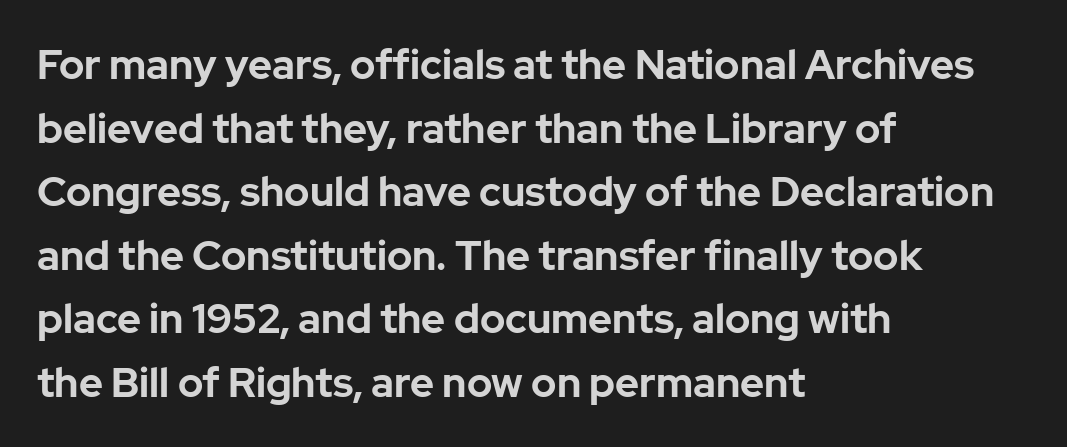
The image shows 41 px bold sans-serif type, upright; set left-aligned, normal line spacing (1.55x), normal letter spacing, not underlined; low stroke contrast and a medium x-height.
